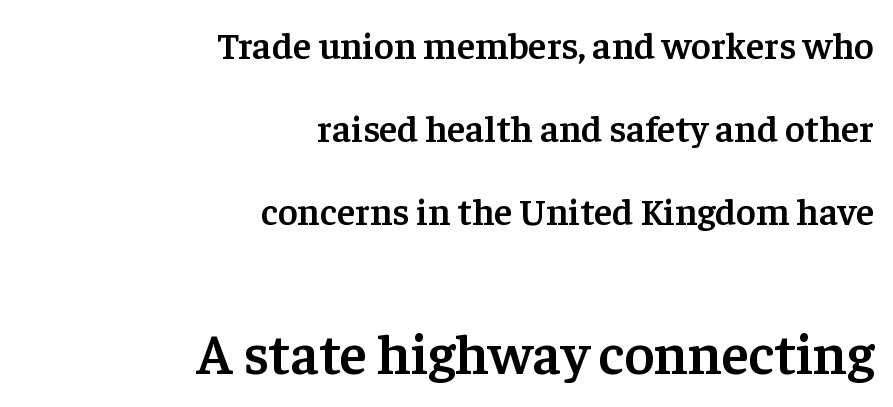
The image shows 57 px semibold serif type, upright; set right-aligned, loose line spacing (2.19x), normal letter spacing, not underlined; the second (bottom) block is 1.5x larger; low stroke contrast and a medium x-height.
